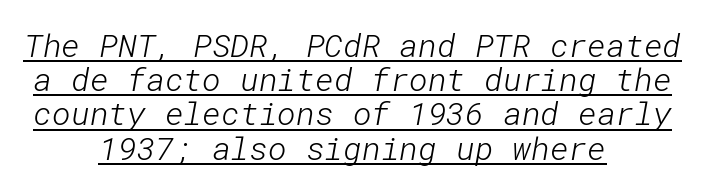
This sample is center-justified, so both line endings float freely. The designer went with a sans here, leaving each stem footless. Descenders here cross a horizontal rule under the line. The lines are packed closely together with very little leading. The strokes carry an ordinary text weight at most.
